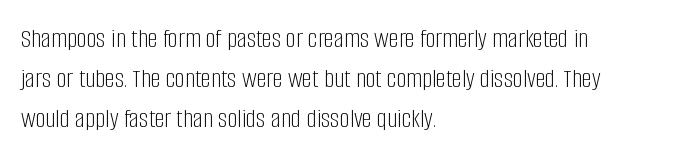
The image shows 28 px light, condensed sans-serif type, upright; set left-aligned, normal line spacing (1.42x), normal letter spacing, not underlined; low stroke contrast and a large x-height.
